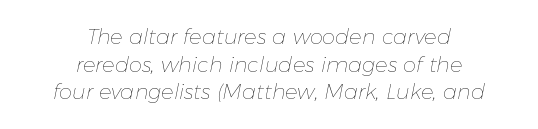
{"italic": "yes", "lean": "right", "slant_degrees": 11, "bold": "no", "underline": "no", "align": "center", "line_spacing": "normal", "line_spacing_ratio": 1.32, "letter_spacing": "normal", "letter_spacing_em": 0.0, "glyph_px": 21}
